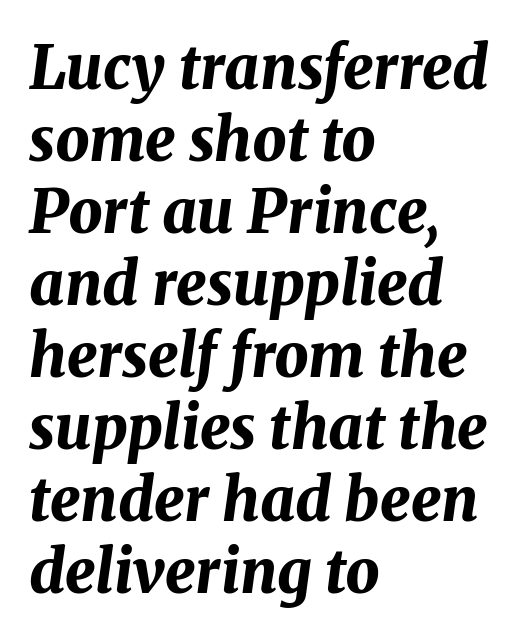
Clear beneath every line of the passage. Visually the block forms a straight wall on the left and a jagged coastline on the right. The face used here has the dense, thick strokes of a bold. The passage shown leans; its letterforms are oblique. Compared with typical body copy, the letter spacing here is the same.
